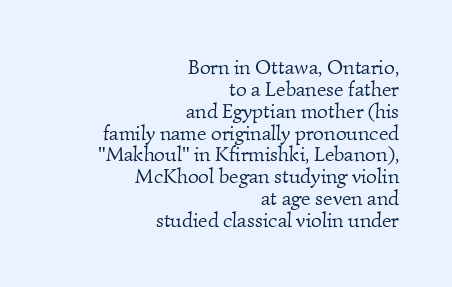
The image shows 21 px text type; set right-aligned, tight line spacing (1.04x), normal letter spacing, not underlined.
